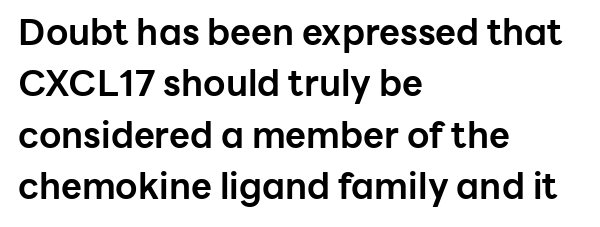
Words appear dense and cohesive because spacing is normal. This sample has the flowing, uneven cadence of proportional lettering. Underline: absent. The text was rendered using a sans face with plain stroke endings. Honestly, the row spacing looks completely unremarkable. Is there any slant? The stems are plumb.
